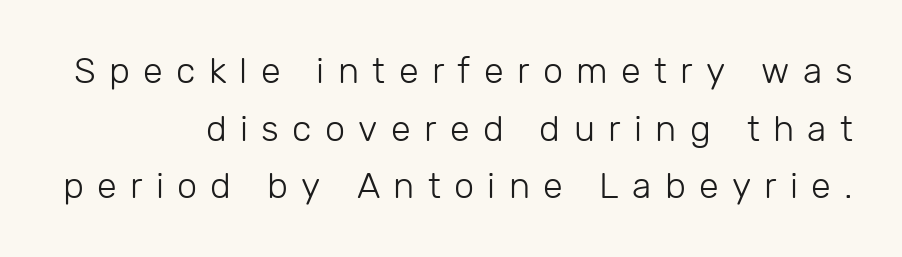
Q: Is the text bold? A: No.
Q: Is the text italic (slanted)? A: No, it is upright.
Q: Is the typeface a serif or a sans-serif typeface? A: Sans-serif.
Q: Is the text underlined? A: No.
Q: How is the paragraph aligned? A: Right-aligned.
Q: Is the spacing between letters normal or unusually wide? A: Unusually wide.
Q: Is the spacing between lines tight, normal or loose? A: Normal.
Q: Width (condensed, normal, or wide)? A: Normal.
Q: Stroke contrast? A: Low.
Q: x-height? A: Medium.
Q: Monospaced? A: No.
